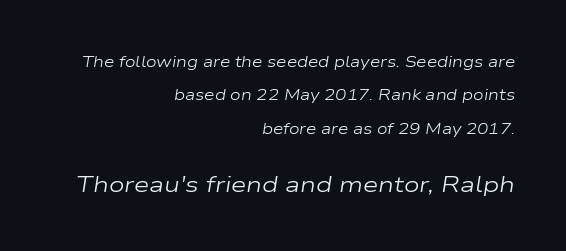
Q: Is the text bold? A: No.
Q: Is the text italic (slanted)? A: Yes, it leans right by about 9 degrees.
Q: Is the text underlined? A: No.
Q: How is the paragraph aligned? A: Right-aligned.
Q: Is the spacing between letters normal or unusually wide? A: Normal.
Q: Is the spacing between lines tight, normal or loose? A: Loose.
Q: Which block of text is set in a larger size, the first (top) or the second (bottom)? A: The second (bottom) one.
